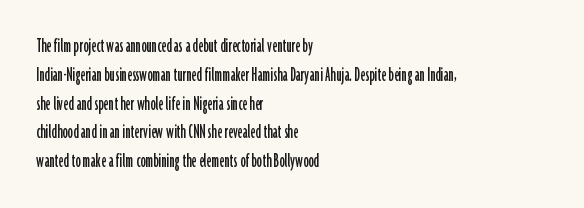
Q: Is the text italic (slanted)? A: No, it is upright.
Q: Is the text underlined? A: No.
Q: How is the paragraph aligned? A: Left-aligned.
Q: Is the spacing between letters normal or unusually wide? A: Normal.
Q: Is the spacing between lines tight, normal or loose? A: Normal.
